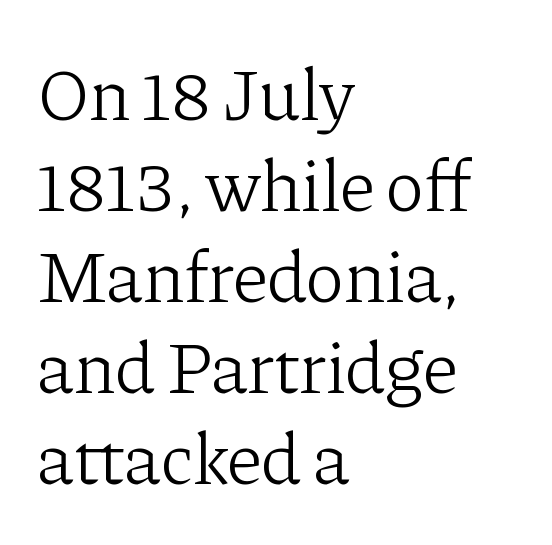
Q: Is the text bold? A: No.
Q: Is the text italic (slanted)? A: No, it is upright.
Q: Is the typeface a serif or a sans-serif typeface? A: Serif.
Q: Is the text underlined? A: No.
Q: How is the paragraph aligned? A: Left-aligned.
Q: Is the spacing between letters normal or unusually wide? A: Normal.
Q: Width (condensed, normal, or wide)? A: Normal.
Q: Stroke contrast? A: Low.
Q: x-height? A: Medium.
Q: Monospaced? A: No.
